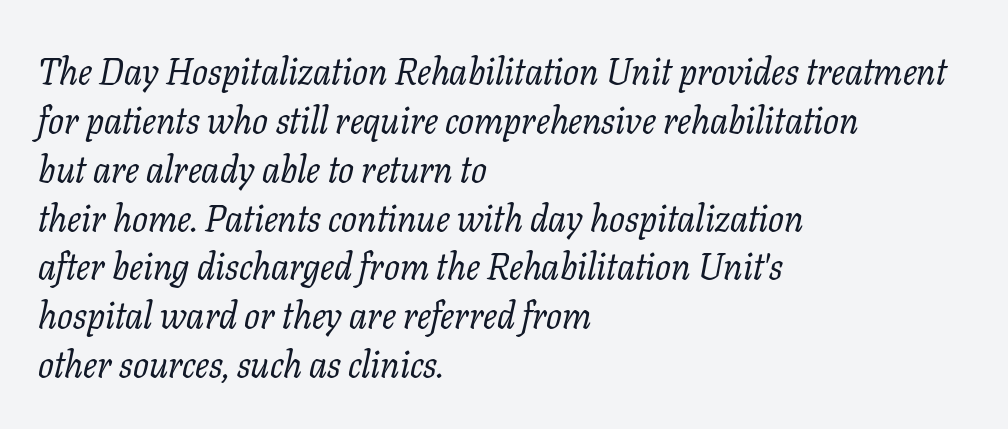
{"serif": "yes", "italic": "yes", "lean": "right", "slant_degrees": 11, "bold": "no", "weight": "regular", "width": "normal", "stroke_contrast": "low", "x_height": "medium", "monospaced": "no", "underline": "no", "align": "left", "line_spacing": "normal", "line_spacing_ratio": 1.32, "letter_spacing": "normal", "letter_spacing_em": 0.0, "glyph_px": 37}
